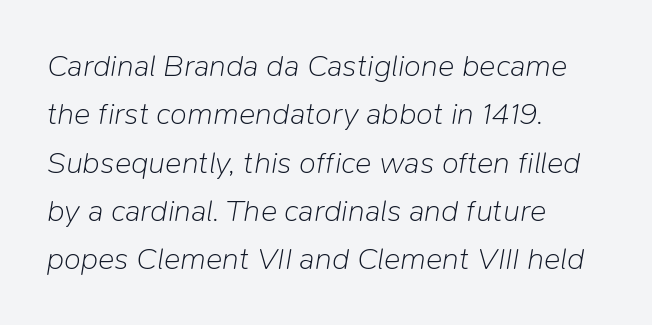
Summary of vertical rhythm: regular, with standard interline spacing. Think standard paragraph weight, or any step lighter than that. The whole block is typeset with a tilt. This rendering leaves character spacing at its baseline value. The letters advance in unequal steps, a hallmark of proportional type.
